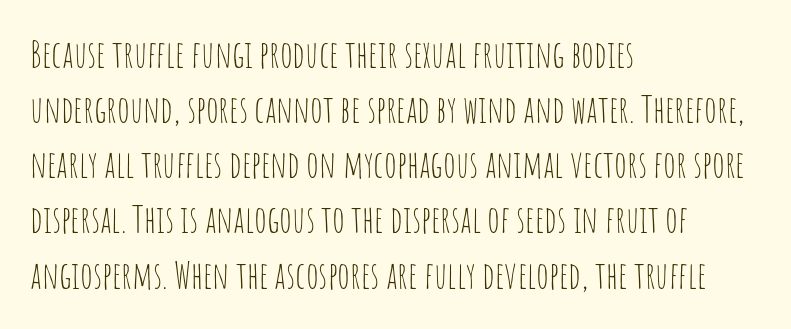
Q: Is the text bold? A: No.
Q: Is the text italic (slanted)? A: No, it is upright.
Q: Is the typeface a serif or a sans-serif typeface? A: Sans-serif.
Q: Is the text underlined? A: No.
Q: How is the paragraph aligned? A: Left-aligned.
Q: Is the spacing between letters normal or unusually wide? A: Normal.
Q: Is the spacing between lines tight, normal or loose? A: Normal.
Q: Width (condensed, normal, or wide)? A: Condensed.
Q: Stroke contrast? A: Low.
Q: x-height? A: Large.
Q: Monospaced? A: No.
